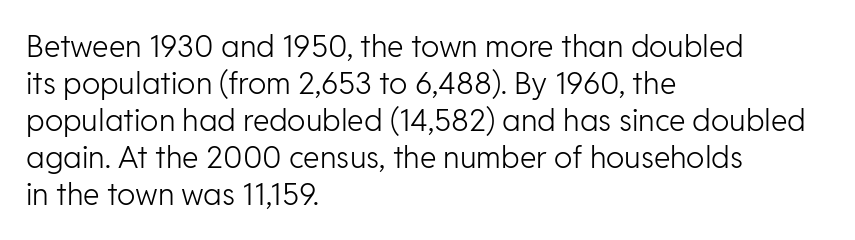
Q: Is the text bold? A: No.
Q: Is the text italic (slanted)? A: No, it is upright.
Q: Is the typeface a serif or a sans-serif typeface? A: Sans-serif.
Q: Is the text underlined? A: No.
Q: How is the paragraph aligned? A: Left-aligned.
Q: Is the spacing between letters normal or unusually wide? A: Normal.
Q: Width (condensed, normal, or wide)? A: Normal.
Q: Stroke contrast? A: Low.
Q: x-height? A: Medium.
Q: Monospaced? A: No.
